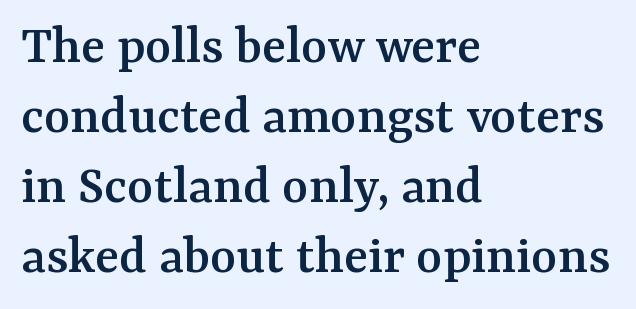
The image shows 56 px serif type, upright; set left-aligned, normal line spacing (1.25x), normal letter spacing, not underlined; medium stroke contrast and a medium x-height.
